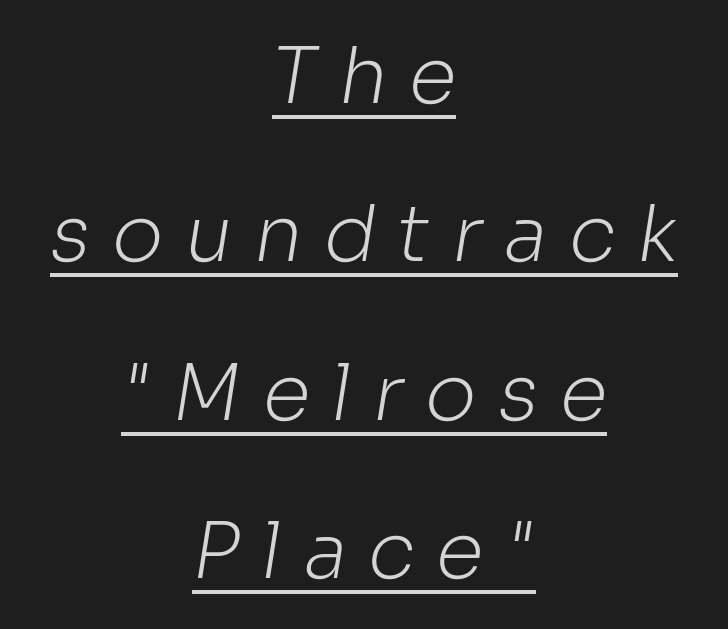
The image shows 78 px light sans-serif type; set centered, loose line spacing (2.03x), unusually wide letter spacing (+0.27 em), underlined; low stroke contrast and a medium x-height.
